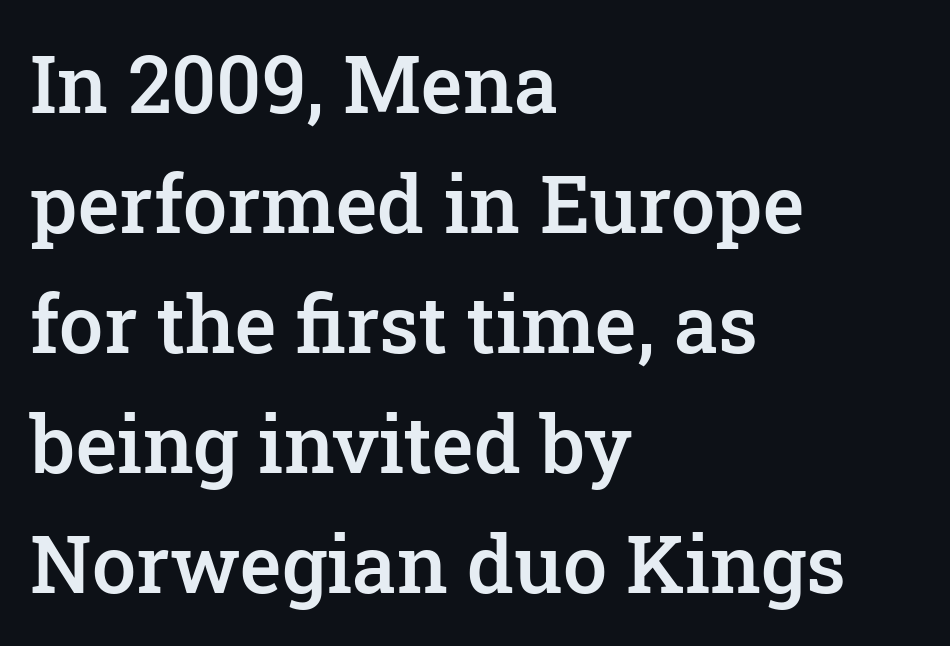
Q: Is the text bold? A: Semi-bold.
Q: Is the text italic (slanted)? A: No, it is upright.
Q: Is the typeface a serif or a sans-serif typeface? A: Serif.
Q: Is the text underlined? A: No.
Q: How is the paragraph aligned? A: Left-aligned.
Q: Is the spacing between letters normal or unusually wide? A: Normal.
Q: Is the spacing between lines tight, normal or loose? A: Normal.
Q: Width (condensed, normal, or wide)? A: Normal.
Q: Stroke contrast? A: Low.
Q: x-height? A: Medium.
Q: Monospaced? A: No.
